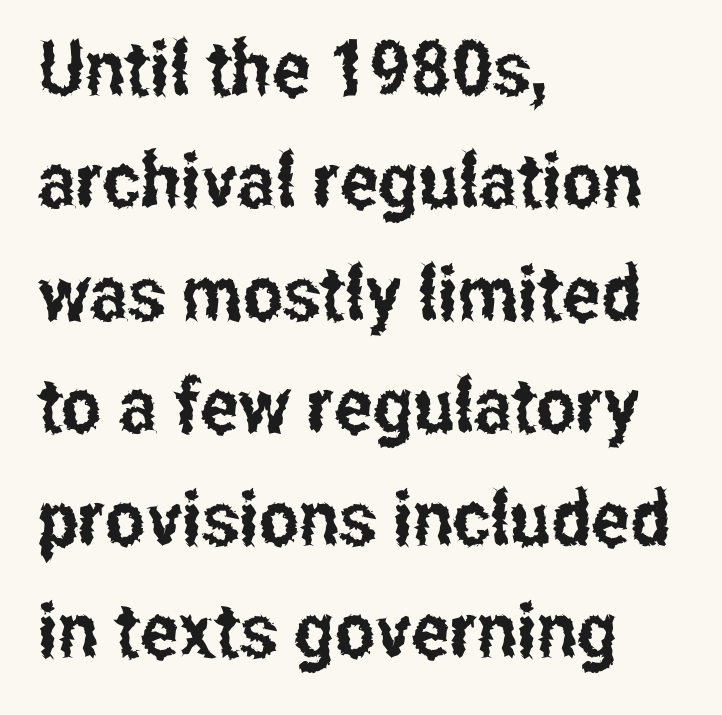
The image shows 76 px condensed sans-serif type, upright; set left-aligned, normal line spacing (1.48x), normal letter spacing, not underlined; low stroke contrast and a medium x-height.
